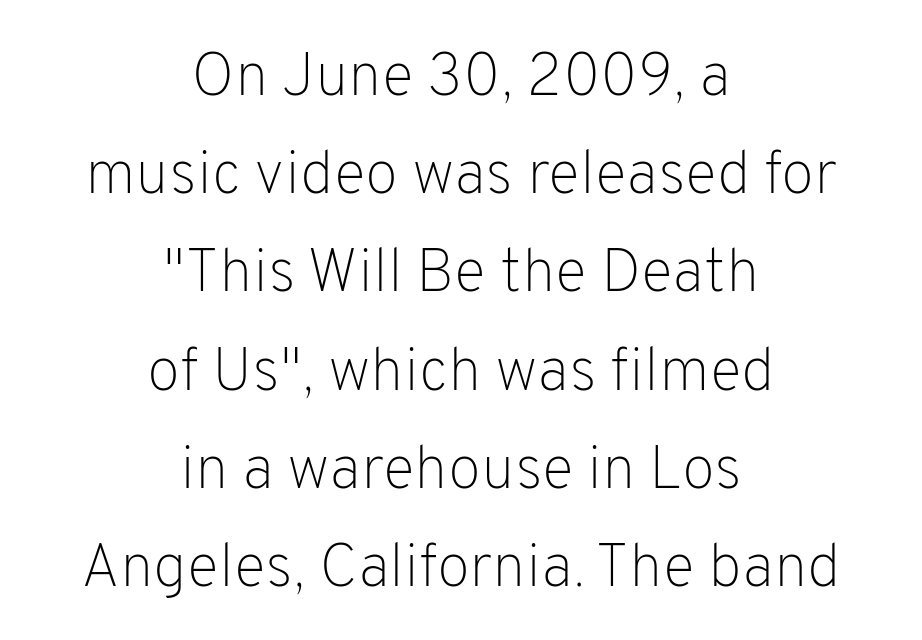
{"serif": "no", "italic": "no", "bold": "no", "weight": "light", "width": "normal", "stroke_contrast": "low", "x_height": "medium", "monospaced": "no", "underline": "no", "align": "center", "line_spacing": "normal", "line_spacing_ratio": 1.61, "letter_spacing": "normal", "letter_spacing_em": 0.0, "glyph_px": 61}
